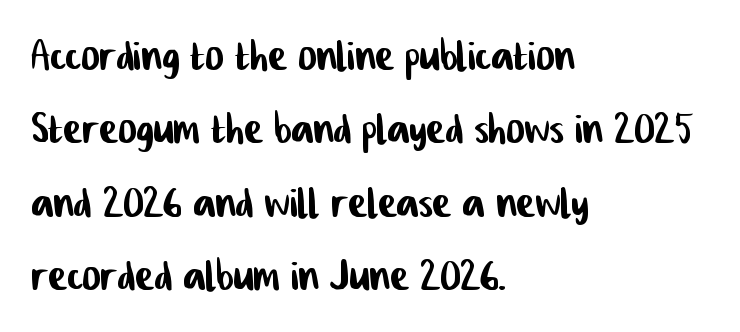
Q: Is the typeface a serif or a sans-serif typeface? A: Sans-serif.
Q: Is the text underlined? A: No.
Q: How is the paragraph aligned? A: Left-aligned.
Q: Is the spacing between letters normal or unusually wide? A: Normal.
Q: Is the spacing between lines tight, normal or loose? A: Normal.
Q: Width (condensed, normal, or wide)? A: Condensed.
Q: Stroke contrast? A: Low.
Q: x-height? A: Medium.
Q: Monospaced? A: No.
